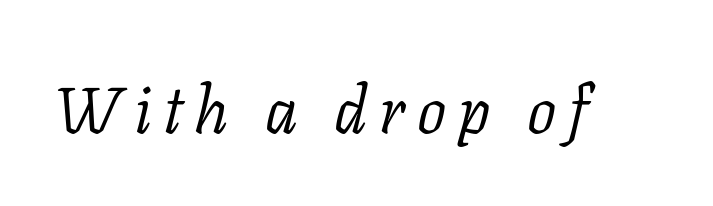
{"serif": "yes", "italic": "yes", "lean": "right", "slant_degrees": 11, "bold": "no", "weight": "light", "width": "normal", "stroke_contrast": "low", "x_height": "medium", "monospaced": "no", "underline": "no", "glyph_px": 65}
